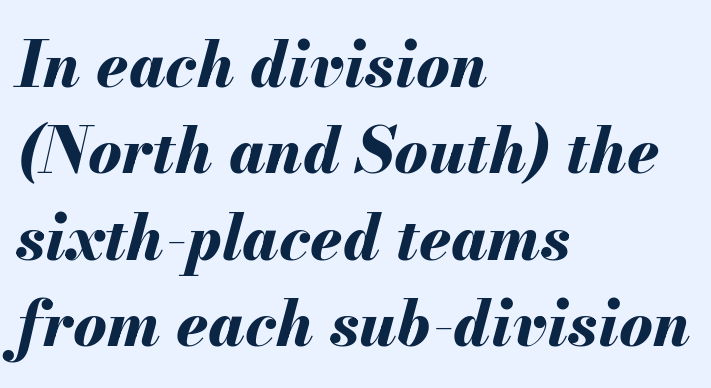
This rendering leaves character spacing at its baseline value. All the whitespace from short lines collects on the right. Vertically, the passage feels balanced, rows spaced as you'd expect. The face used here has a pronounced slope to its letters. No word sits above an underline.
